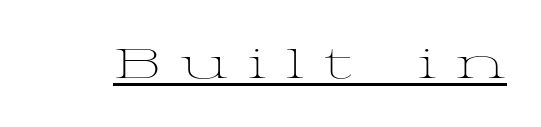
Q: Is the text bold? A: No.
Q: Is the text italic (slanted)? A: No, it is upright.
Q: Is the typeface a serif or a sans-serif typeface? A: Serif.
Q: Is the text underlined? A: Yes.
Q: Is the spacing between letters normal or unusually wide? A: Unusually wide.
Q: Width (condensed, normal, or wide)? A: Wide.
Q: Stroke contrast? A: Medium.
Q: x-height? A: Medium.
Q: Monospaced? A: No.
